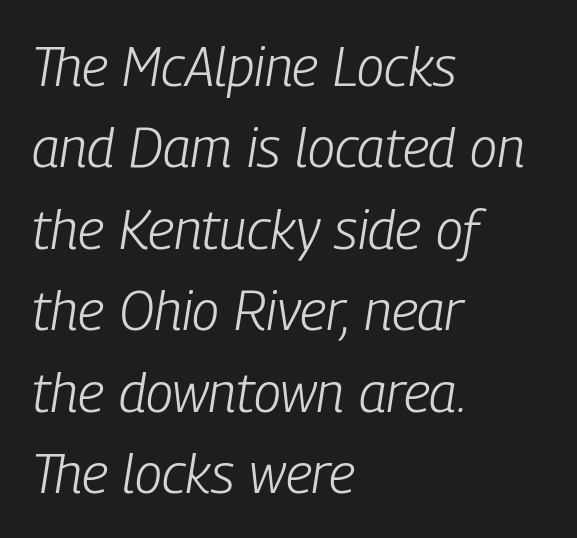
Weight class: somewhere from thin through regular. Is the type slanted? Yes — the strokes lean at a clear angle. Do the characters align in a grid? No, the font is proportional. Decoration check: the copy has no underline. Glyph-to-glyph distance matches everyday printed text.
